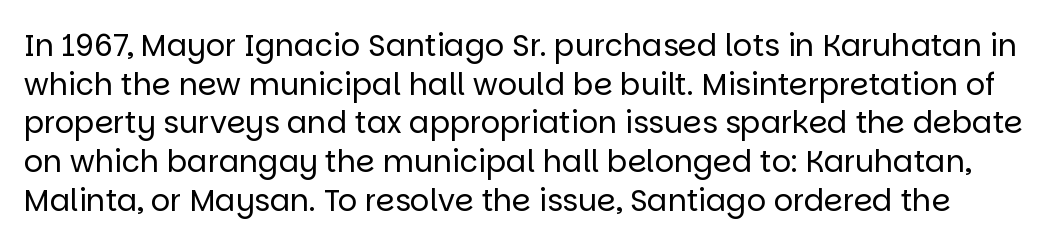
The image shows 30 px regular-weight sans-serif type, upright; set normal line spacing (1.29x), normal letter spacing, not underlined; low stroke contrast and a large x-height.
